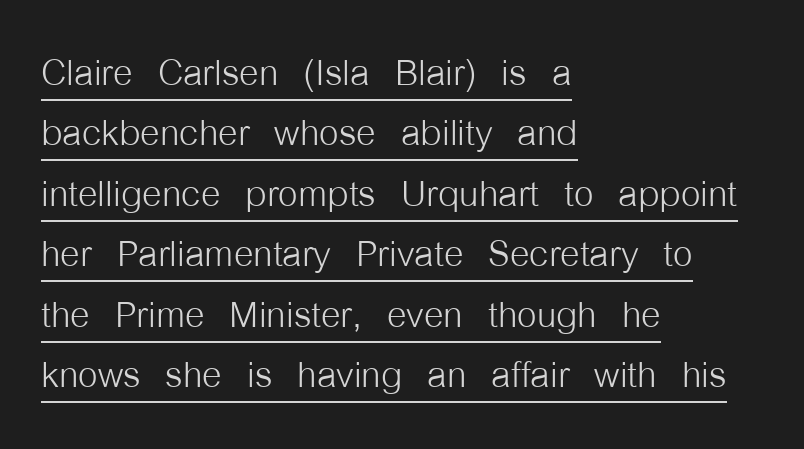
A student would call this left alignment; a typographer would say flush left, rag right. This sample has the flowing, uneven cadence of proportional lettering. This is sans-serif lettering, the kind often seen on screens and signage. This is roman type, the default non-slanted kind. The rendering uses the underline text-decoration.
